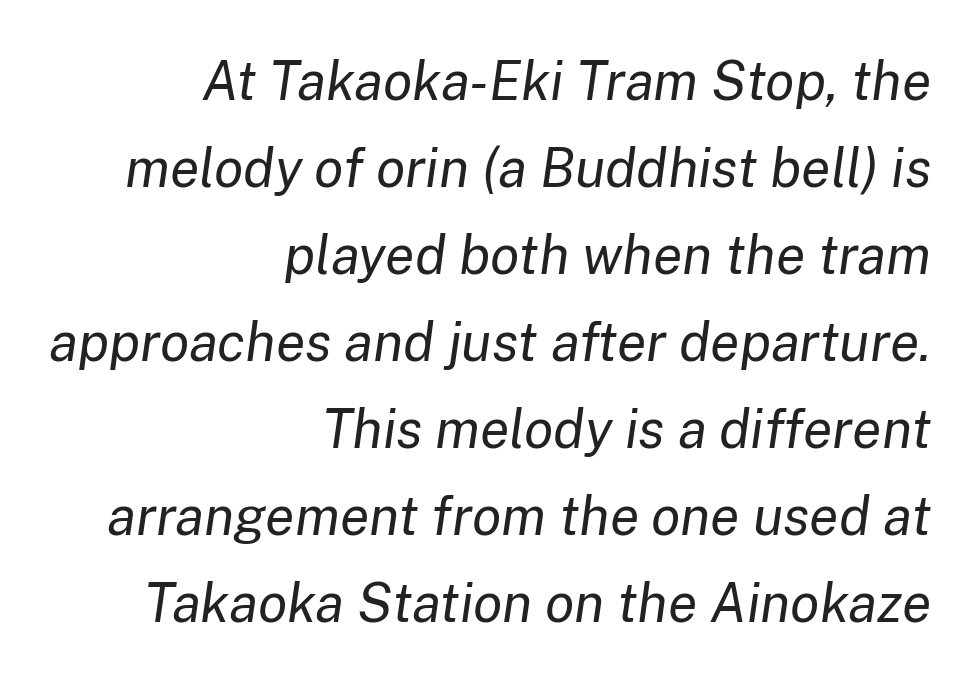
{"italic": "yes", "lean": "right", "slant_degrees": 8, "bold": "no", "weight": "regular", "width": "normal", "stroke_contrast": "low", "x_height": "medium", "monospaced": "no", "underline": "no", "align": "right", "line_spacing": "normal", "line_spacing_ratio": 1.61, "letter_spacing": "normal", "letter_spacing_em": 0.0, "glyph_px": 54}
